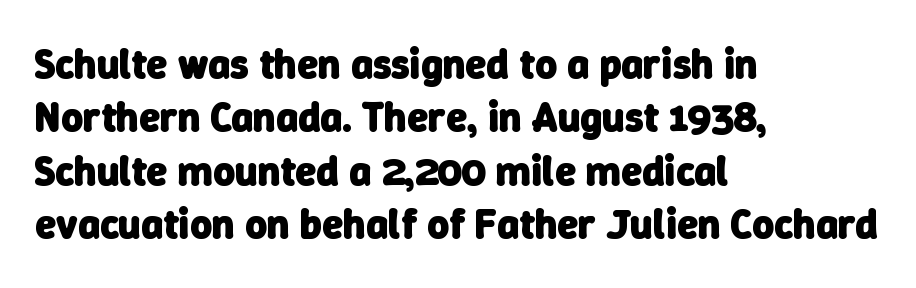
{"serif": "no", "bold": "yes", "weight": "heavy", "width": "normal", "stroke_contrast": "low", "x_height": "medium", "monospaced": "no", "underline": "no", "align": "left", "line_spacing": "normal", "line_spacing_ratio": 1.27, "letter_spacing": "normal", "letter_spacing_em": 0.0, "glyph_px": 42}
